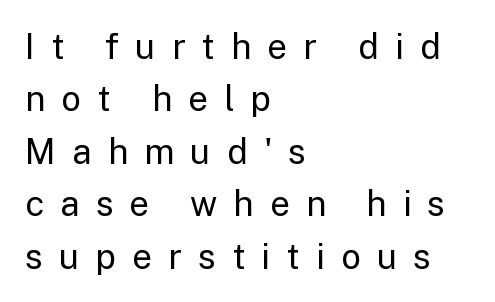
Display-style spreading of the glyphs; the letterfit is very open. The rendering anchors every line to the left-hand side. The leading is moderate, giving the passage an even texture. The area under the type is left untouched. Italic? Not at all — the glyphs are vertical.
